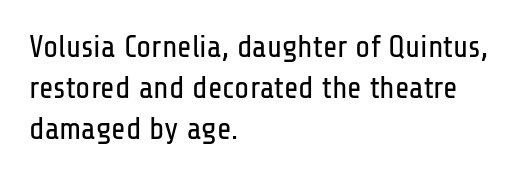
The image shows 31 px regular-weight, condensed sans-serif type, upright; set left-aligned, normal line spacing (1.33x), normal letter spacing, not underlined; low stroke contrast and a medium x-height.
